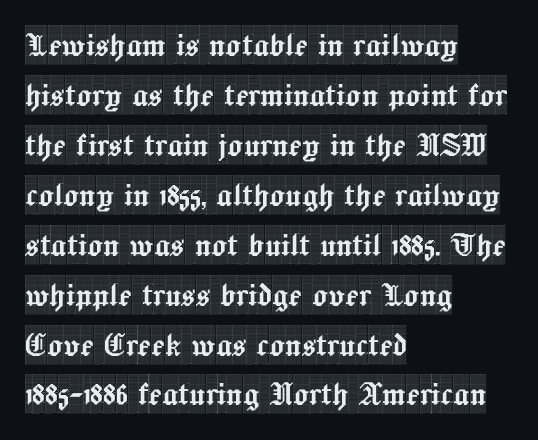
The image shows 39 px condensed serif type, upright; set left-aligned, normal line spacing (1.28x), normal letter spacing, not underlined; a large x-height.
